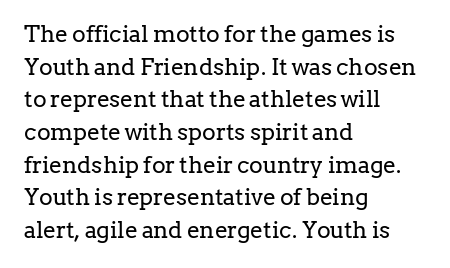
Q: Is the text bold? A: No.
Q: Is the text italic (slanted)? A: No, it is upright.
Q: Is the text underlined? A: No.
Q: How is the paragraph aligned? A: Left-aligned.
Q: Is the spacing between letters normal or unusually wide? A: Normal.
Q: Is the spacing between lines tight, normal or loose? A: Normal.
